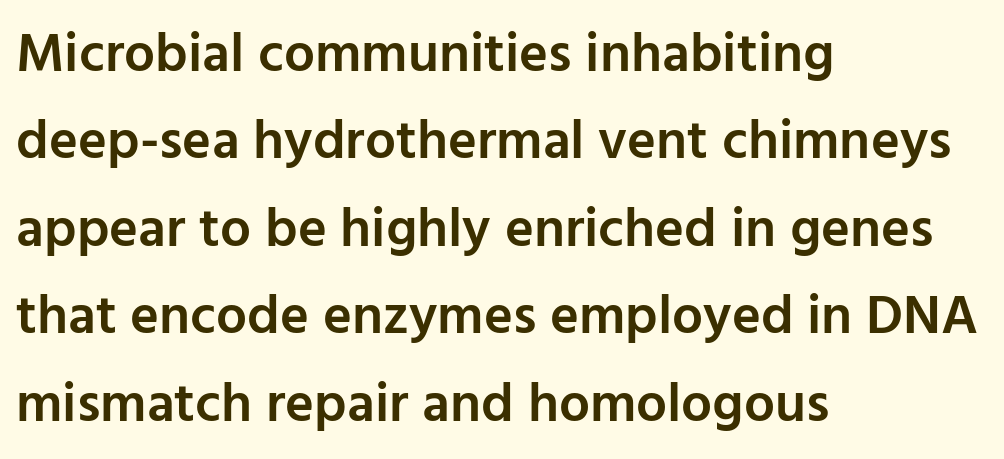
The image shows 55 px semibold sans-serif type, upright; set left-aligned, normal line spacing (1.59x), normal letter spacing, not underlined; low stroke contrast and a medium x-height.
